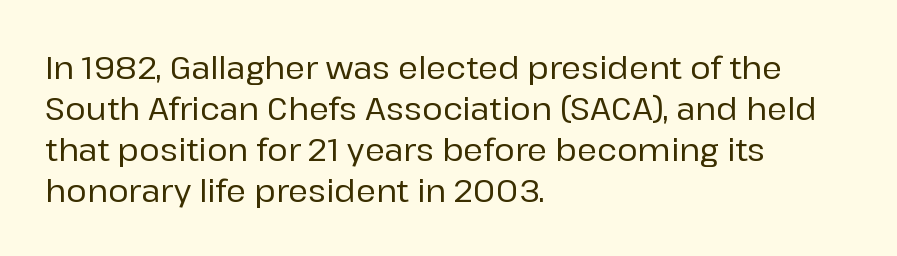
{"serif": "no", "italic": "no", "width": "normal", "stroke_contrast": "low", "x_height": "medium", "monospaced": "no", "underline": "no", "align": "left", "line_spacing": "normal", "line_spacing_ratio": 1.32, "letter_spacing": "normal", "letter_spacing_em": 0.0, "glyph_px": 31}
